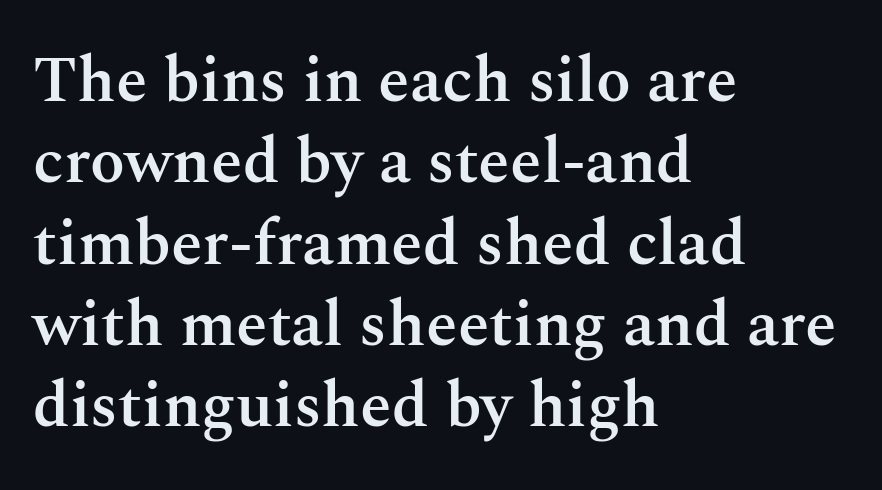
The image shows 64 px semibold serif type, upright; set left-aligned, normal line spacing (1.27x), normal letter spacing, not underlined; medium stroke contrast and a medium x-height.
